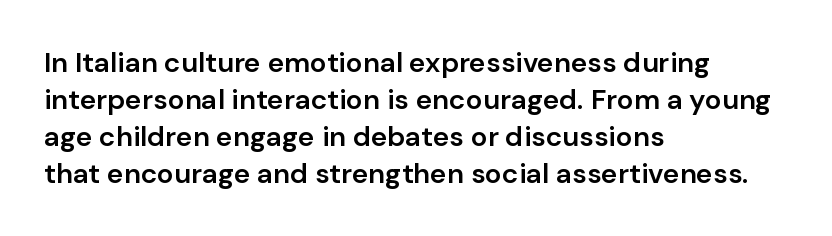
{"serif": "no", "italic": "no", "bold": "semi", "weight": "semibold", "width": "normal", "stroke_contrast": "low", "x_height": "medium", "monospaced": "no", "underline": "no", "align": "left", "line_spacing": "normal", "line_spacing_ratio": 1.32, "letter_spacing": "normal", "letter_spacing_em": 0.0, "glyph_px": 28}
